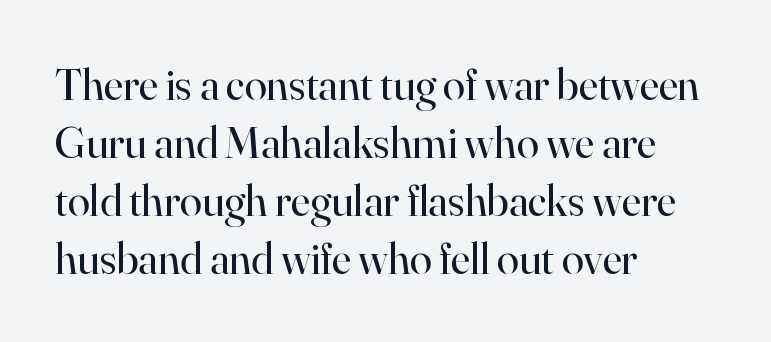
{"serif": "yes", "italic": "no", "bold": "no", "weight": "regular", "width": "normal", "stroke_contrast": "high", "x_height": "small", "monospaced": "no", "underline": "no", "align": "left", "line_spacing": "normal", "line_spacing_ratio": 1.29, "letter_spacing": "normal", "letter_spacing_em": 0.0, "glyph_px": 45}
